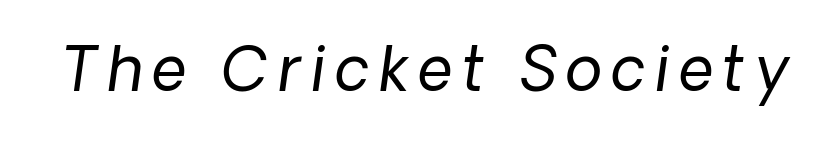
The image shows 60 px regular-weight type, italic (leaning right); set not underlined; low stroke contrast and a medium x-height.
